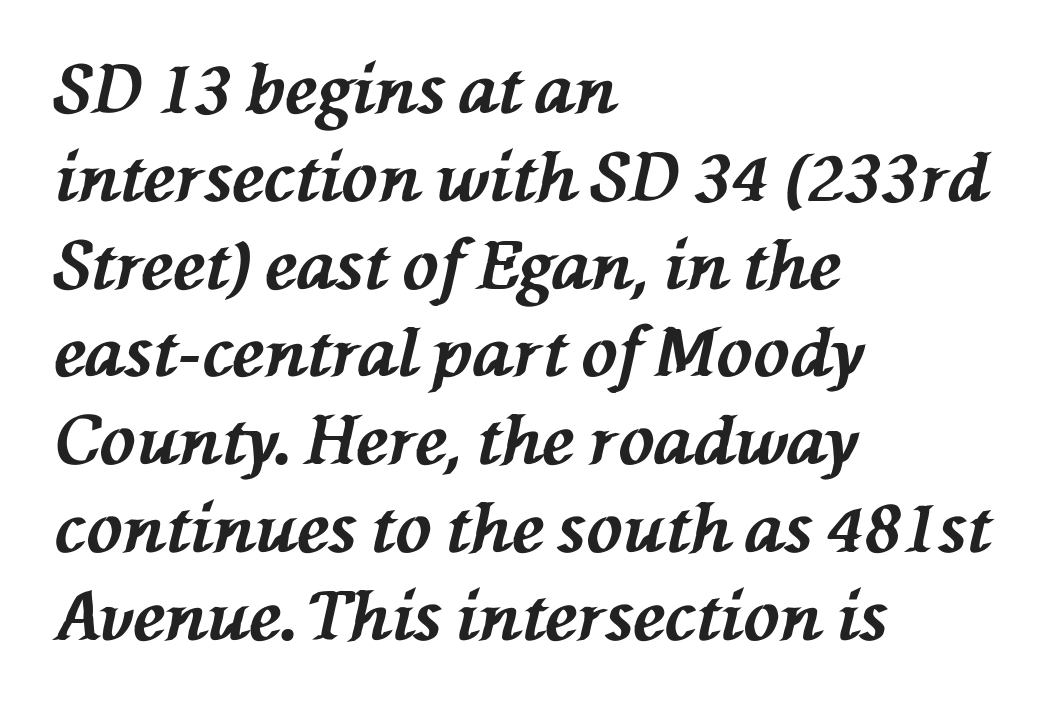
{"italic": "yes", "lean": "left", "slant_degrees": 76, "bold": "yes", "weight": "bold", "width": "normal", "stroke_contrast": "medium", "x_height": "medium", "monospaced": "no", "underline": "no", "align": "left", "line_spacing": "normal", "line_spacing_ratio": 1.31, "letter_spacing": "normal", "letter_spacing_em": 0.0, "glyph_px": 67}
